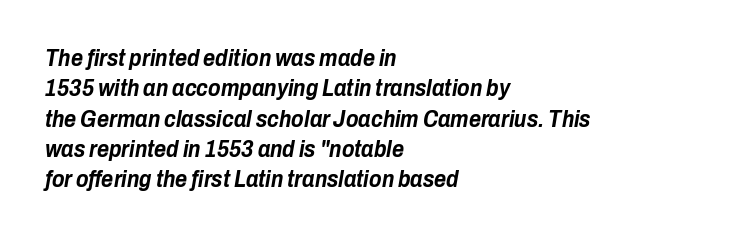
The image shows 23 px bold type, italic (leaning right); set left-aligned, normal line spacing (1.32x), normal letter spacing, not underlined.
